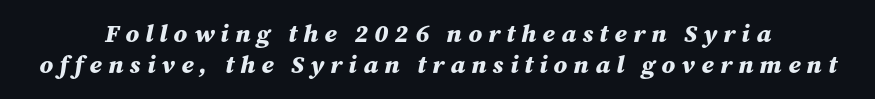
{"italic": "yes", "lean": "right", "slant_degrees": 12, "bold": "yes", "underline": "no", "line_spacing": "normal", "line_spacing_ratio": 1.25, "letter_spacing": "wide", "letter_spacing_em": 0.25, "glyph_px": 25}
